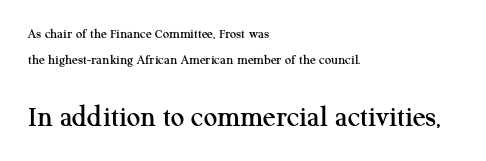
Q: Is the text italic (slanted)? A: No, it is upright.
Q: Is the typeface a serif or a sans-serif typeface? A: Serif.
Q: Is the text underlined? A: No.
Q: How is the paragraph aligned? A: Left-aligned.
Q: Is the spacing between letters normal or unusually wide? A: Normal.
Q: Which block of text is set in a larger size, the first (top) or the second (bottom)? A: The second (bottom) one.
Q: Width (condensed, normal, or wide)? A: Normal.
Q: Stroke contrast? A: Medium.
Q: x-height? A: Medium.
Q: Monospaced? A: No.
